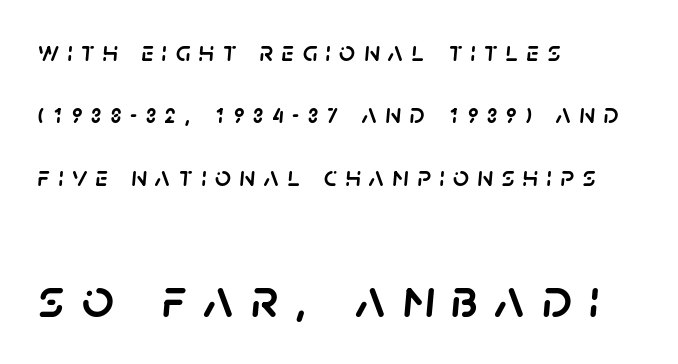
The block of text is sparse from top to bottom, with ample space between rows. Do the characters align in a grid? No, the font is proportional. Only glyphs here, with clear space below each row. The designer gave the closing block more size than the opening block. Is the block centered? No — it sits flush against the left margin.
